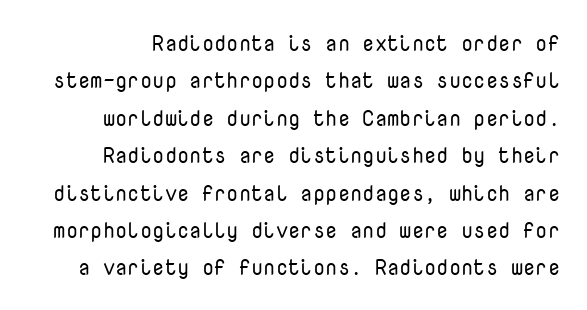
A normal amount of white space separates one row of letters from the next. You can tell it's not italic because the verticals are truly vertical. Has an underline been added? It has not. Each stroke keeps to a modest, everyday thickness or less. Each word holds together tightly as a unit, with standard inter-letter gaps.
